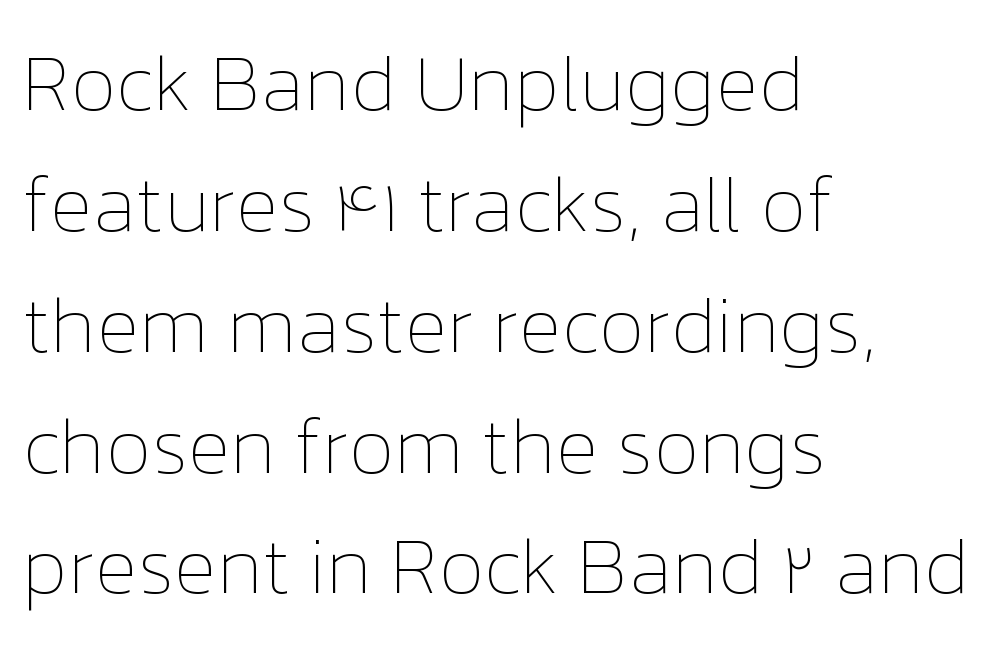
The image shows 79 px thin type, upright; set left-aligned, normal line spacing (1.53x), normal letter spacing, not underlined; low stroke contrast and a medium x-height.
